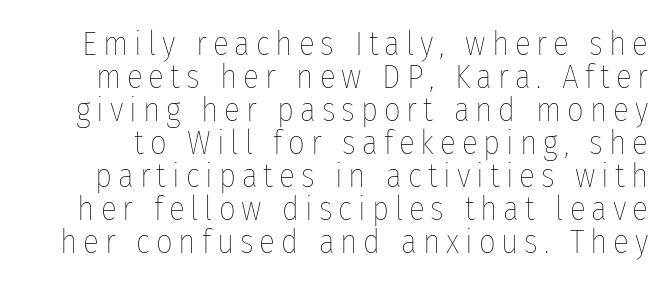
Q: Is the text bold? A: No.
Q: Is the text italic (slanted)? A: No, it is upright.
Q: Is the text underlined? A: No.
Q: Is the spacing between lines tight, normal or loose? A: Tight.
Q: Width (condensed, normal, or wide)? A: Condensed.
Q: Stroke contrast? A: Low.
Q: x-height? A: Medium.
Q: Monospaced? A: No.
